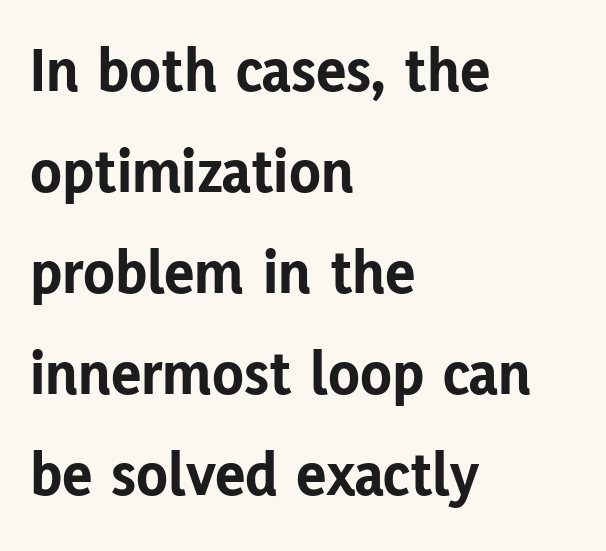
The strokes are fattened all the way to bold. Unmarked baselines from the first word to the last. A sans-serif font was chosen for this passage. Look at the tracking — it's just the regular setting, nothing added.
